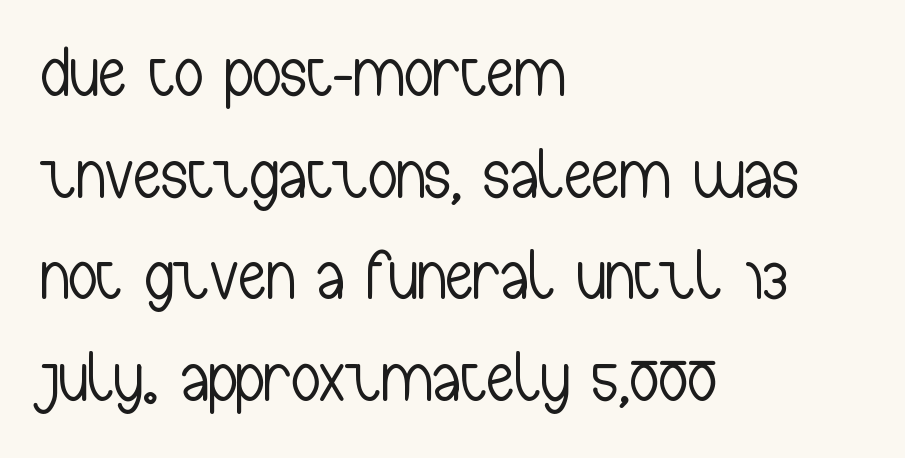
The image shows 71 px light, condensed sans-serif type, upright; set left-aligned, normal line spacing (1.43x), normal letter spacing, not underlined; low stroke contrast and a medium x-height.
